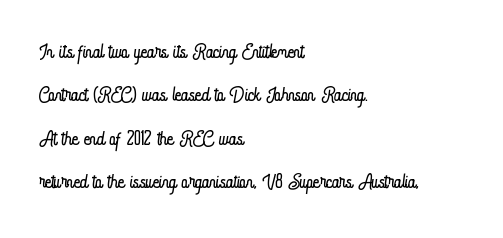
Q: Is the text bold? A: No.
Q: Is the text underlined? A: No.
Q: How is the paragraph aligned? A: Left-aligned.
Q: Is the spacing between letters normal or unusually wide? A: Normal.
Q: Is the spacing between lines tight, normal or loose? A: Normal.
Q: Width (condensed, normal, or wide)? A: Condensed.
Q: Stroke contrast? A: Low.
Q: x-height? A: Small.
Q: Monospaced? A: No.
